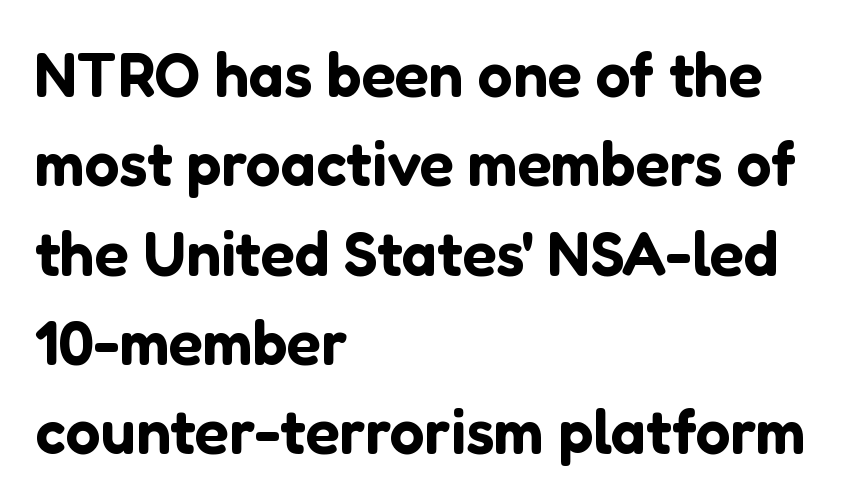
The image shows 62 px sans-serif type, upright; set left-aligned, normal line spacing (1.44x), normal letter spacing, not underlined; low stroke contrast and a medium x-height.
